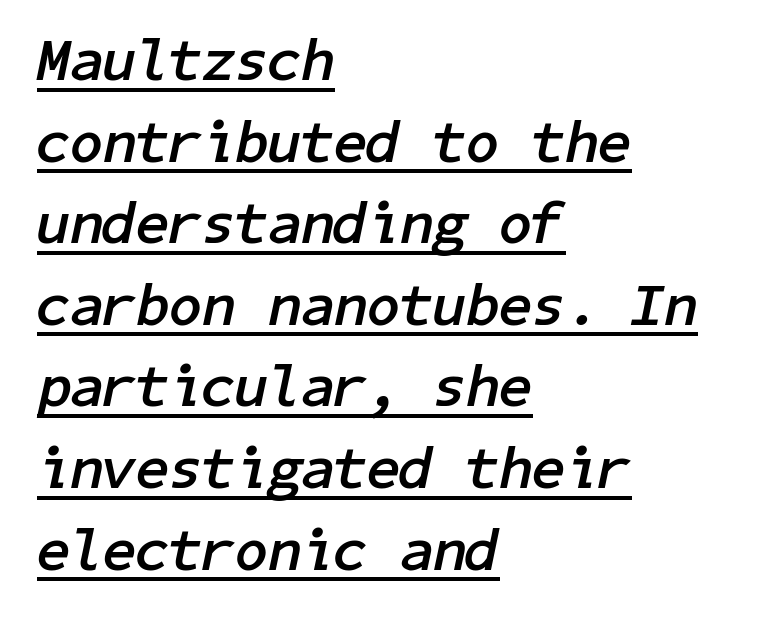
The image shows 60 px semibold type, italic (leaning right); set left-aligned, normal line spacing (1.36x), normal letter spacing, underlined; low stroke contrast and a medium x-height.
